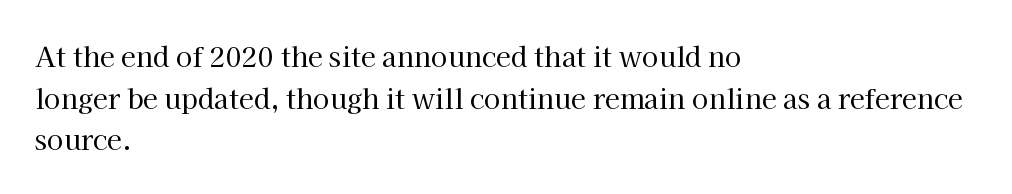
The image shows 27 px text type, upright; set left-aligned, normal line spacing (1.54x), normal letter spacing, not underlined.
